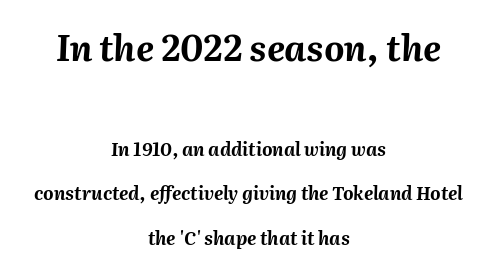
Q: Is the text bold? A: Yes.
Q: Is the text italic (slanted)? A: Yes, it leans right by about 2 degrees.
Q: Is the text underlined? A: No.
Q: How is the paragraph aligned? A: Centered.
Q: Is the spacing between letters normal or unusually wide? A: Normal.
Q: Is the spacing between lines tight, normal or loose? A: Loose.
Q: Which block of text is set in a larger size, the first (top) or the second (bottom)? A: The first (top) one.
Q: Width (condensed, normal, or wide)? A: Normal.
Q: Stroke contrast? A: Medium.
Q: x-height? A: Medium.
Q: Monospaced? A: No.
